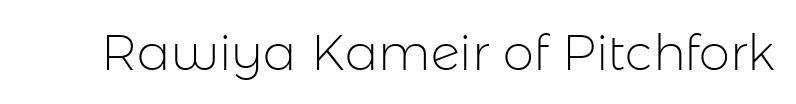
{"serif": "no", "italic": "no", "bold": "no", "weight": "light", "width": "normal", "stroke_contrast": "low", "x_height": "medium", "monospaced": "no", "underline": "no", "letter_spacing": "normal", "letter_spacing_em": 0.0, "glyph_px": 50}
